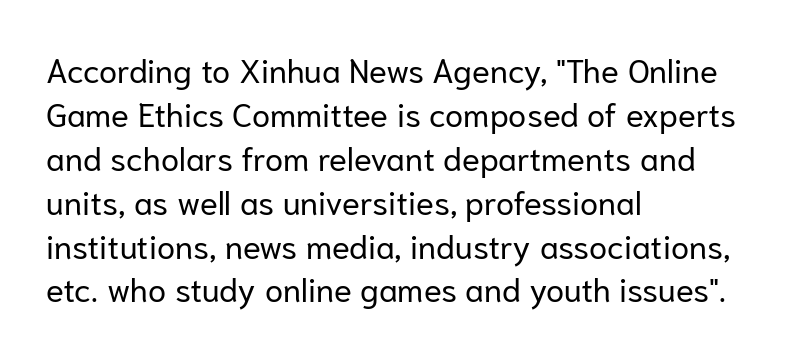
Q: Is the text bold? A: No.
Q: Is the text italic (slanted)? A: No, it is upright.
Q: Is the typeface a serif or a sans-serif typeface? A: Sans-serif.
Q: Is the text underlined? A: No.
Q: How is the paragraph aligned? A: Left-aligned.
Q: Is the spacing between letters normal or unusually wide? A: Normal.
Q: Is the spacing between lines tight, normal or loose? A: Normal.
Q: Width (condensed, normal, or wide)? A: Normal.
Q: Stroke contrast? A: Low.
Q: x-height? A: Medium.
Q: Monospaced? A: No.
